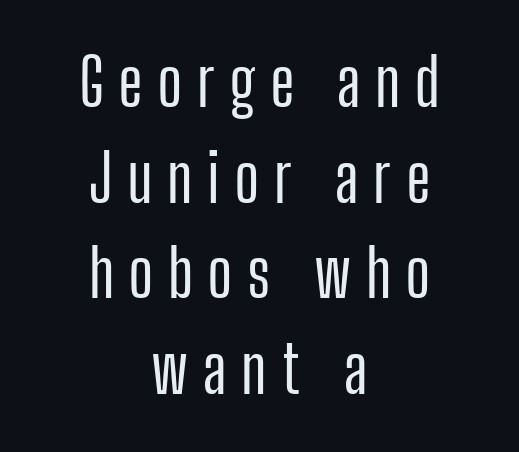
Q: Is the text italic (slanted)? A: No, it is upright.
Q: Is the typeface a serif or a sans-serif typeface? A: Sans-serif.
Q: Is the text underlined? A: No.
Q: How is the paragraph aligned? A: Centered.
Q: Is the spacing between letters normal or unusually wide? A: Unusually wide.
Q: Is the spacing between lines tight, normal or loose? A: Normal.
Q: Width (condensed, normal, or wide)? A: Condensed.
Q: Stroke contrast? A: Low.
Q: x-height? A: Medium.
Q: Monospaced? A: No.
